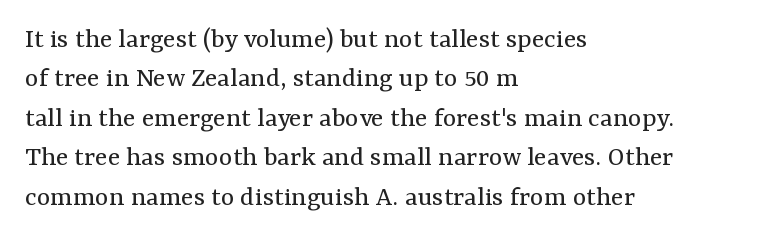
The image shows 29 px regular-weight serif type, upright; set left-aligned, normal line spacing (1.36x), normal letter spacing, not underlined; medium stroke contrast and a medium x-height.
